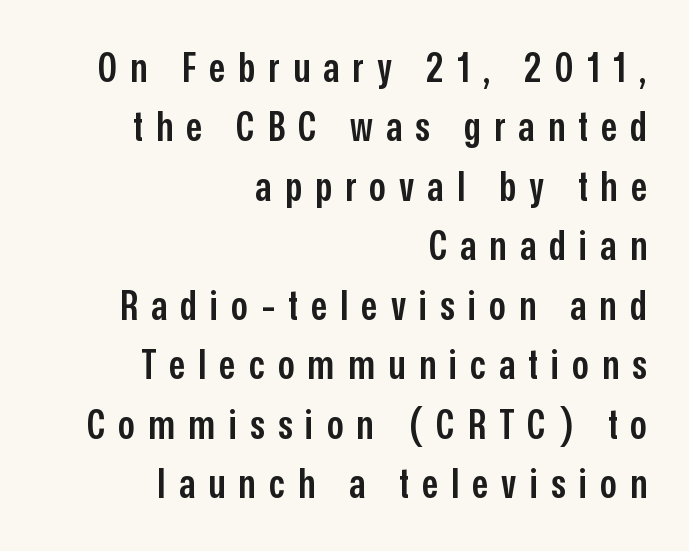
Descenders hang freely into open space. Unlike italic type, these characters show no tilt at all. Compared with an ordinary text face, these strokes are moderately heavier — a semibold. The vertical gap from one line to the next is medium.
